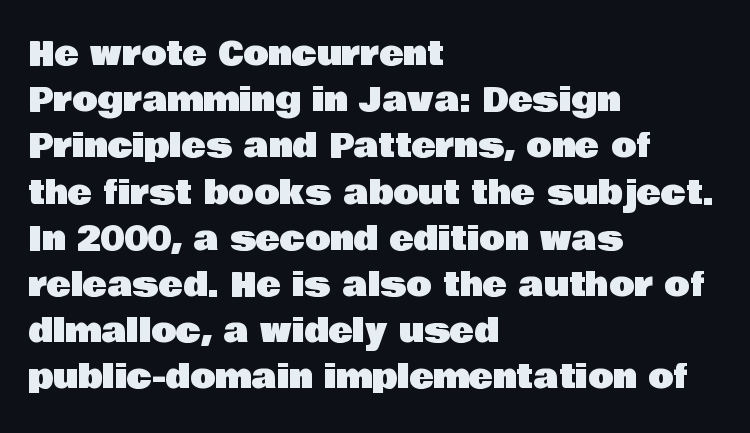
{"serif": "no", "italic": "no", "width": "normal", "stroke_contrast": "low", "x_height": "large", "monospaced": "no", "underline": "no", "align": "left", "line_spacing": "normal", "line_spacing_ratio": 1.4, "letter_spacing": "normal", "letter_spacing_em": 0.0, "glyph_px": 33}
